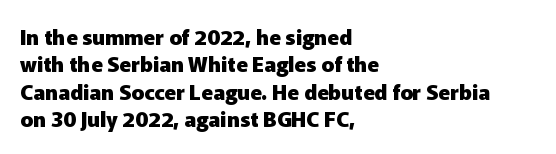
{"italic": "no", "bold": "yes", "underline": "no", "align": "left", "line_spacing": "normal", "line_spacing_ratio": 1.3, "letter_spacing": "normal", "letter_spacing_em": 0.0, "glyph_px": 21}
